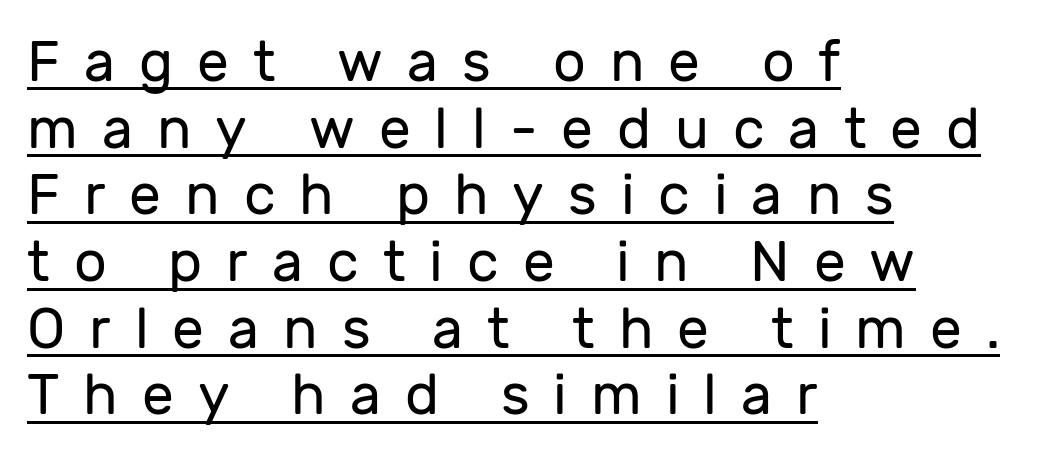
Q: Is the text bold? A: No.
Q: Is the text italic (slanted)? A: No, it is upright.
Q: Is the typeface a serif or a sans-serif typeface? A: Sans-serif.
Q: Is the text underlined? A: Yes.
Q: How is the paragraph aligned? A: Left-aligned.
Q: Is the spacing between letters normal or unusually wide? A: Unusually wide.
Q: Width (condensed, normal, or wide)? A: Normal.
Q: Stroke contrast? A: Low.
Q: x-height? A: Medium.
Q: Monospaced? A: No.
